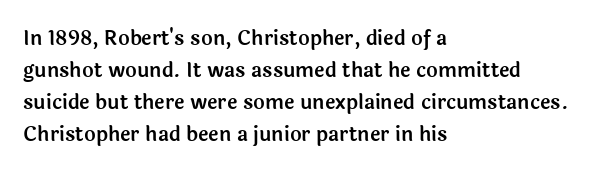
Q: Is the text italic (slanted)? A: No, it is upright.
Q: Is the text underlined? A: No.
Q: How is the paragraph aligned? A: Left-aligned.
Q: Is the spacing between letters normal or unusually wide? A: Normal.
Q: Is the spacing between lines tight, normal or loose? A: Normal.
